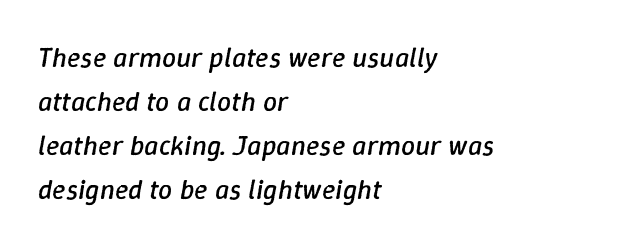
{"italic": "yes", "lean": "right", "slant_degrees": 9, "bold": "no", "weight": "regular", "width": "normal", "stroke_contrast": "low", "x_height": "medium", "monospaced": "no", "underline": "no", "align": "left", "line_spacing": "normal", "line_spacing_ratio": 1.57, "letter_spacing": "normal", "letter_spacing_em": 0.0, "glyph_px": 28}
